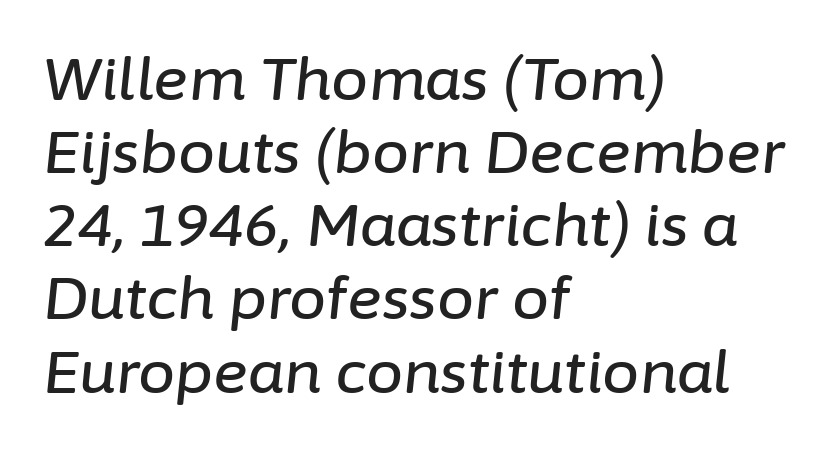
{"italic": "yes", "lean": "right", "slant_degrees": 6, "width": "normal", "stroke_contrast": "low", "x_height": "medium", "monospaced": "no", "underline": "no", "align": "left", "line_spacing_ratio": 1.24, "letter_spacing": "normal", "letter_spacing_em": 0.0, "glyph_px": 59}
